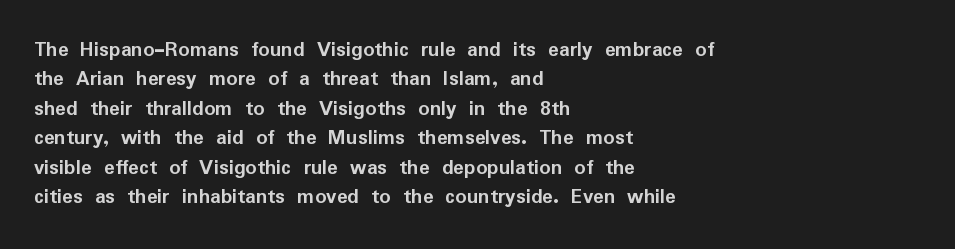
The vertical gap from one line to the next is medium. The rendering uses a bold face; every stroke is thick and dark. When letters stand straight like this, we call the style roman or upright. A typesetter would call this zero additional tracking.
